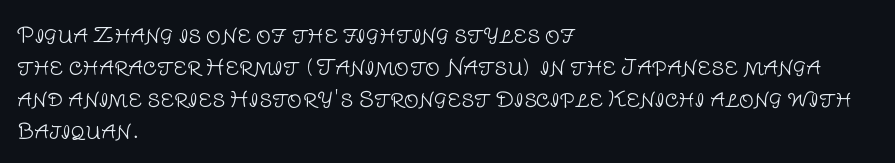
{"bold": "no", "underline": "no", "align": "left", "line_spacing": "normal", "line_spacing_ratio": 1.53, "letter_spacing": "normal", "letter_spacing_em": 0.0, "glyph_px": 21}
